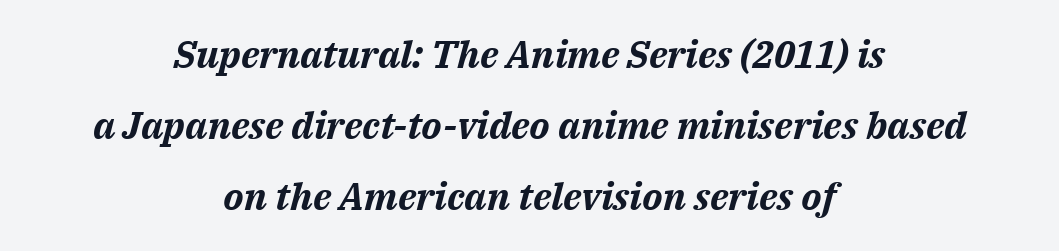
The text carries the slant typical of an italic or oblique font. The text block is weighted toward neither margin, spreading evenly from the middle. The gaps between neighbouring characters are ordinary and unremarkable. Clear beneath every line of the passage. Think of a printed novel: that variable character pitch is what you see here.
